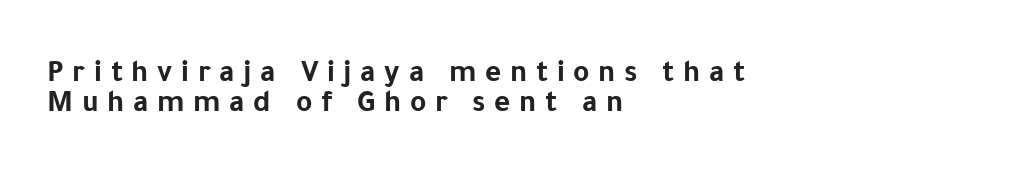
The words here are not underlined. The letterforms stand isolated, each surrounded by extra space. Look at the bottom of the vertical strokes: they stop flat, with no serifs. Italic: no, the glyphs are upright roman. Heft: maximum for text — a bold. Rows of type sit shoulder to shoulder in the vertical direction.
